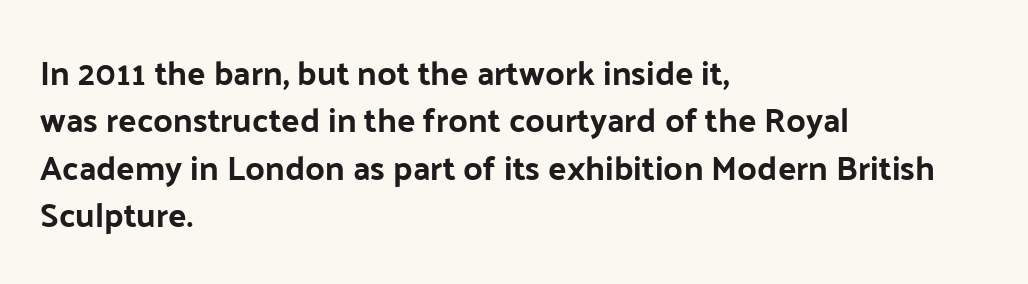
{"serif": "no", "italic": "no", "bold": "yes", "weight": "bold", "width": "normal", "stroke_contrast": "low", "x_height": "medium", "monospaced": "no", "underline": "no", "align": "left", "line_spacing": "normal", "line_spacing_ratio": 1.39, "letter_spacing": "normal", "letter_spacing_em": 0.0, "glyph_px": 34}
